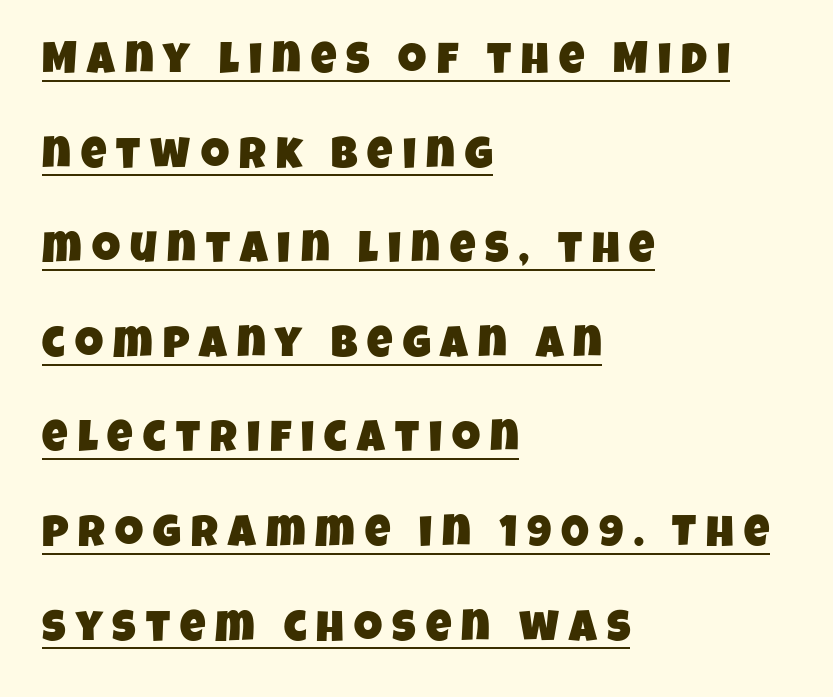
These lines are rendered in a variable-pitch font. Students, note that the glyphs here are deliberately spaced far apart. Observe the absence of serifs on each vertical stroke in this sample. In terms of leading, this rendering errs on the spacious side. Decoration check: the copy is underlined.
